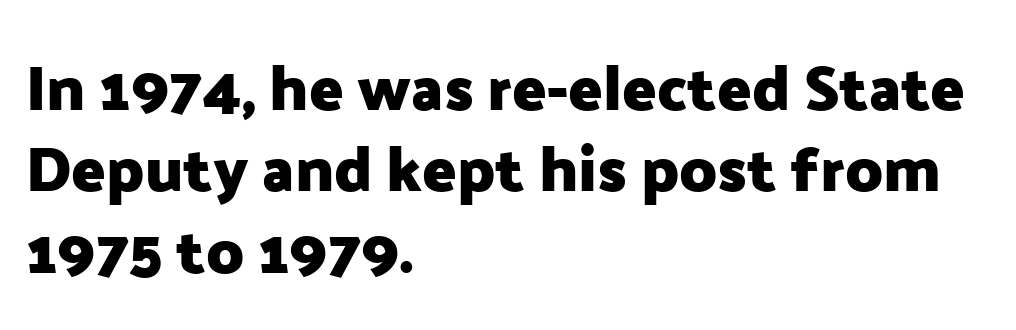
These lines keep a tight, regular rhythm from letter to letter. Do the characters align in a grid? No, the font is proportional. A bare baseline throughout the passage. Stroke thickness is high; the sample reads as a true bold.
